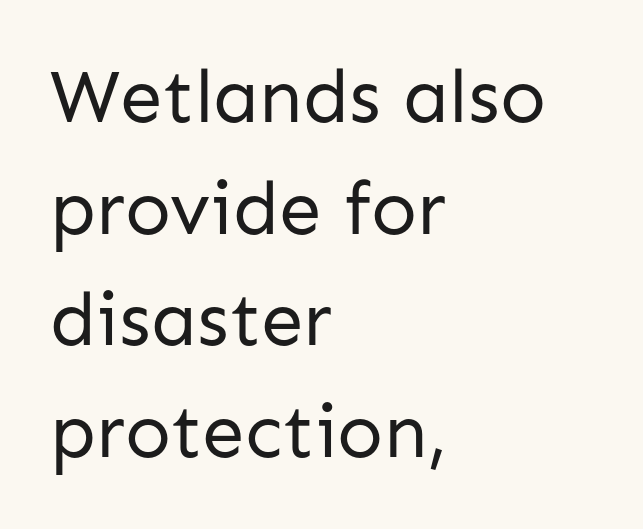
Q: Is the text bold? A: No.
Q: Is the text italic (slanted)? A: No, it is upright.
Q: Is the typeface a serif or a sans-serif typeface? A: Sans-serif.
Q: Is the text underlined? A: No.
Q: How is the paragraph aligned? A: Left-aligned.
Q: Is the spacing between letters normal or unusually wide? A: Normal.
Q: Is the spacing between lines tight, normal or loose? A: Normal.
Q: Width (condensed, normal, or wide)? A: Normal.
Q: Stroke contrast? A: Low.
Q: x-height? A: Medium.
Q: Monospaced? A: No.
